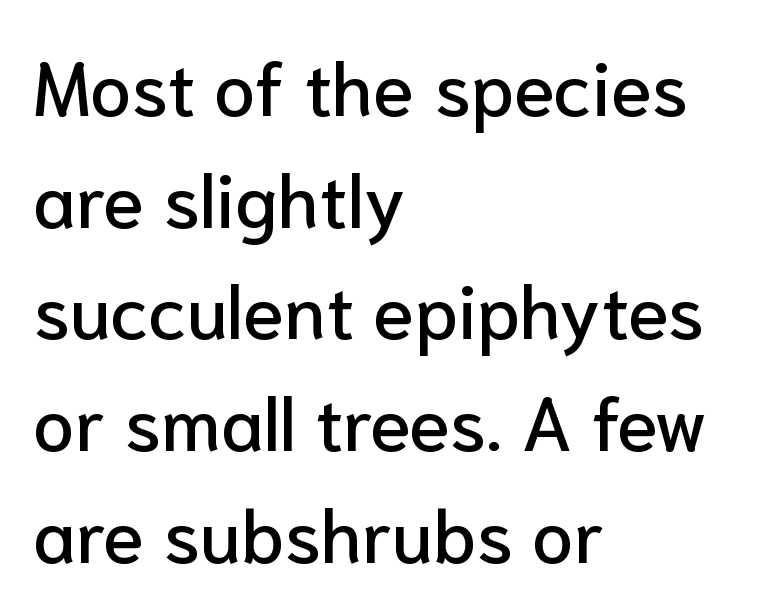
Default kerning and tracking; the words read as compact shapes. No italicization has been applied; the sample stays upright. Is the block centered? No — it sits flush against the left margin. The designer left line spacing at the default.
